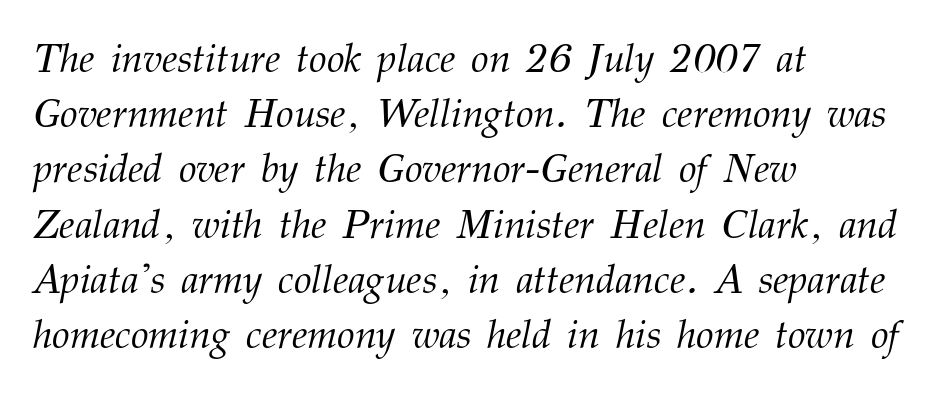
The image shows 40 px light serif type, italic (leaning right); set left-aligned, normal line spacing (1.38x), normal letter spacing, not underlined; medium stroke contrast and a medium x-height.
